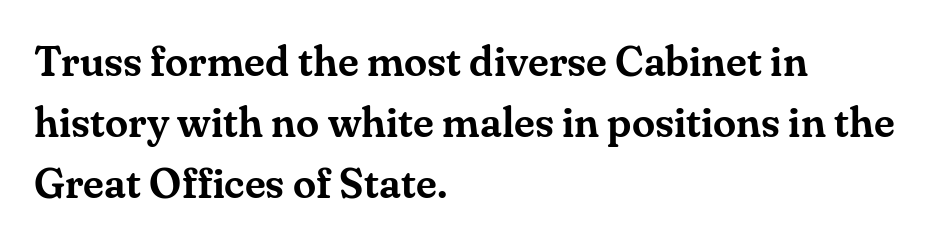
{"serif": "yes", "italic": "no", "width": "normal", "stroke_contrast": "medium", "x_height": "small", "monospaced": "no", "underline": "no", "align": "left", "line_spacing": "normal", "line_spacing_ratio": 1.45, "letter_spacing": "normal", "letter_spacing_em": 0.0, "glyph_px": 42}
